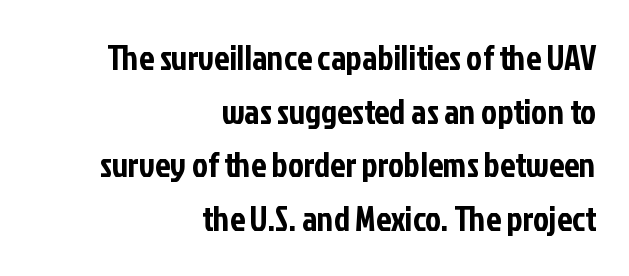
The image shows 34 px condensed sans-serif type, upright; set right-aligned, normal line spacing (1.58x), normal letter spacing, not underlined; low stroke contrast and a medium x-height.
